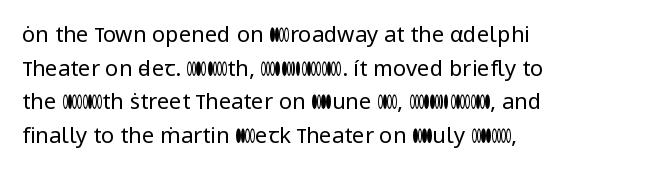
Unbolded letterforms with no extra heft. The letterforms sit shoulder to shoulder at normal distance. Line spacing here is normal. Glance below the letters and you will spot only blank space. Visually the block forms a straight wall on the left and a jagged coastline on the right.
